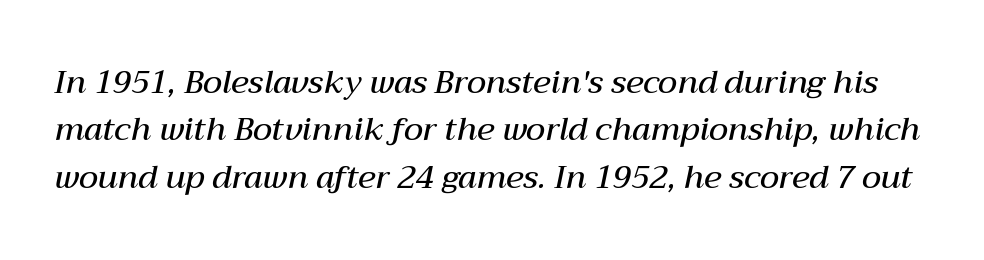
When letters slant like this, we call the style italic. These lines sit exactly where default settings would place them. Words appear dense and cohesive because spacing is normal. Summary of weight: moderately heavy, a semibold. A bare baseline throughout the passage.
